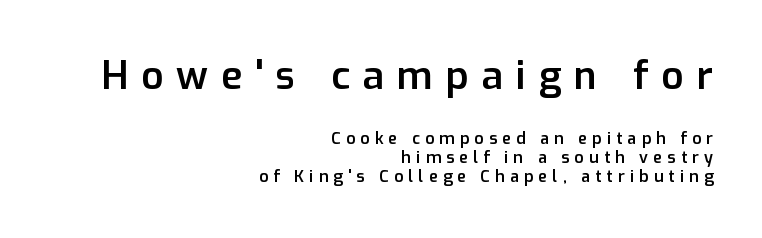
{"serif": "no", "italic": "no", "bold": "semi", "weight": "semibold", "width": "normal", "stroke_contrast": "low", "x_height": "medium", "monospaced": "no", "underline": "no", "align": "right", "line_spacing_ratio": 1.2, "letter_spacing": "wide", "letter_spacing_em": 0.33, "larger_block": "first", "size_ratio": 2.44, "glyph_px": 39}
